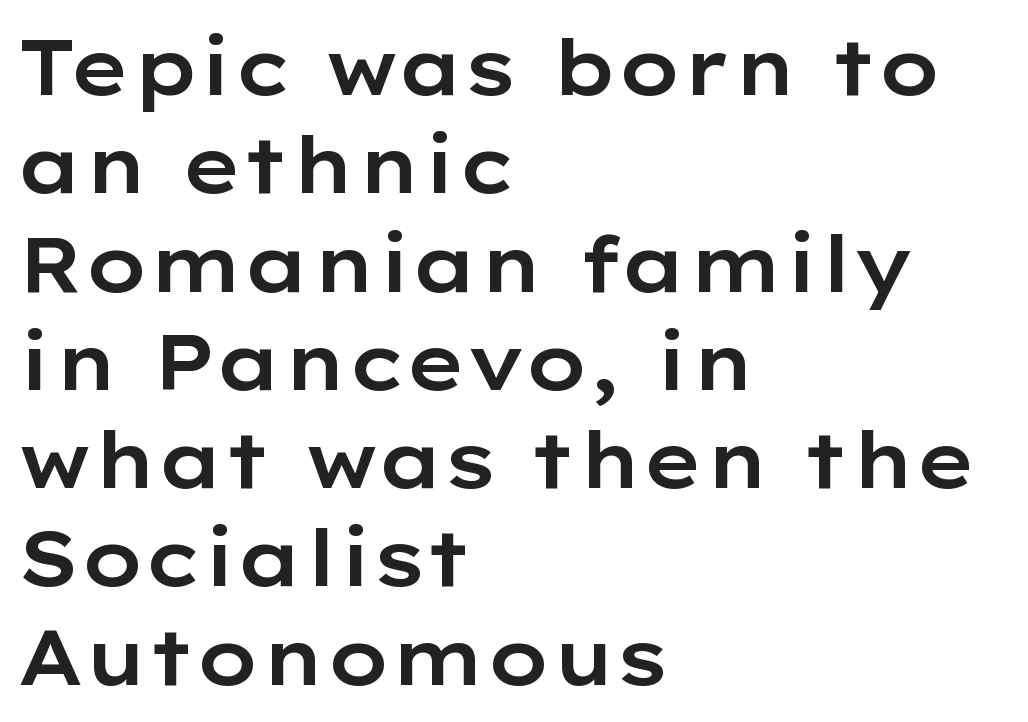
Q: Is the text italic (slanted)? A: No, it is upright.
Q: Is the typeface a serif or a sans-serif typeface? A: Sans-serif.
Q: Is the text underlined? A: No.
Q: How is the paragraph aligned? A: Left-aligned.
Q: Is the spacing between letters normal or unusually wide? A: Normal.
Q: Is the spacing between lines tight, normal or loose? A: Normal.
Q: Width (condensed, normal, or wide)? A: Wide.
Q: Stroke contrast? A: Low.
Q: x-height? A: Medium.
Q: Monospaced? A: No.
